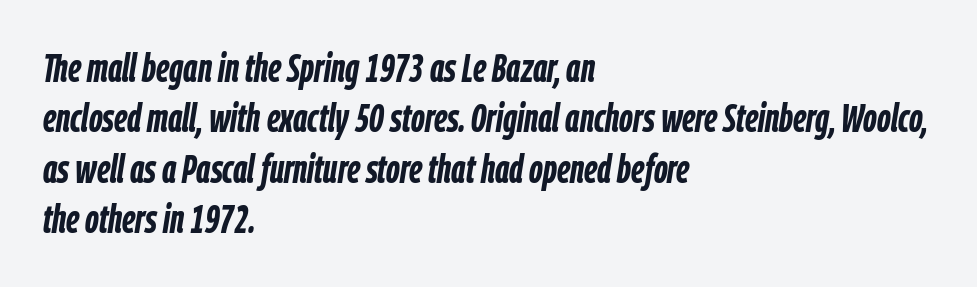
Q: Is the text bold? A: Yes.
Q: Is the text italic (slanted)? A: Yes, it leans right by about 9 degrees.
Q: Is the text underlined? A: No.
Q: How is the paragraph aligned? A: Left-aligned.
Q: Is the spacing between letters normal or unusually wide? A: Normal.
Q: Is the spacing between lines tight, normal or loose? A: Normal.
Q: Width (condensed, normal, or wide)? A: Condensed.
Q: Stroke contrast? A: Low.
Q: x-height? A: Medium.
Q: Monospaced? A: No.
